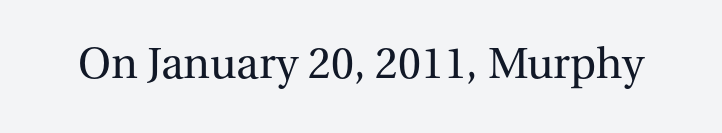
The image shows 46 px regular-weight serif type, upright; set normal letter spacing, not underlined; medium stroke contrast and a medium x-height.
